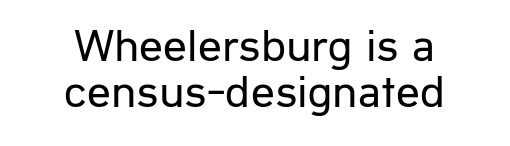
{"serif": "no", "italic": "no", "bold": "no", "weight": "regular", "width": "normal", "stroke_contrast": "low", "x_height": "medium", "monospaced": "no", "underline": "no", "align": "center", "line_spacing": "tight", "line_spacing_ratio": 0.98, "letter_spacing": "normal", "letter_spacing_em": 0.0, "glyph_px": 47}
